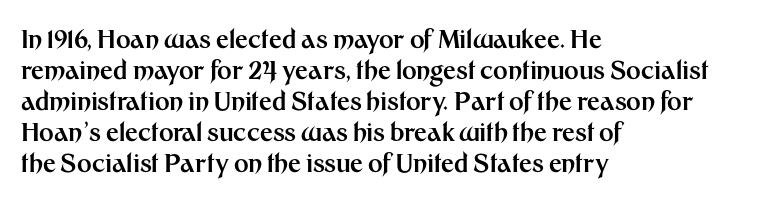
{"italic": "no", "bold": "yes", "underline": "no", "align": "left", "line_spacing_ratio": 1.24, "letter_spacing": "normal", "letter_spacing_em": 0.0, "glyph_px": 25}
